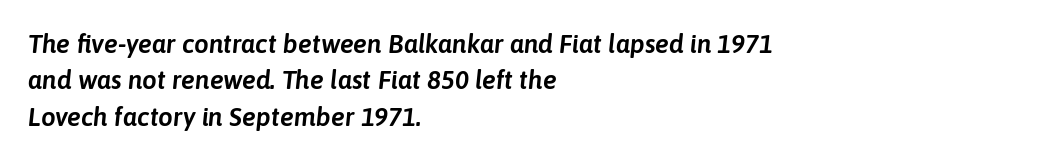
Characters are canted at an angle relative to the baseline's perpendicular. Each new line begins a customary step beneath the previous one. The rendering keeps characters at their native spacing. Alignment: flush left.
